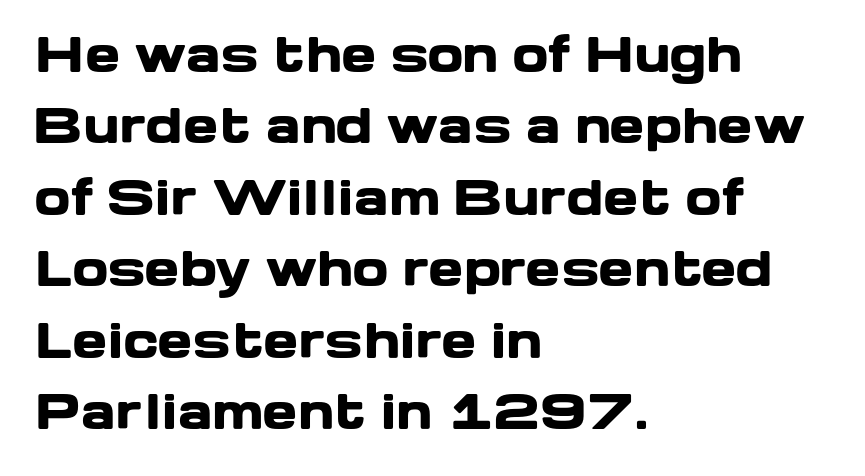
Stroke thickness is high; the sample reads as a true bold. The tracking reads as untouched default to a designer's eye. The rendering shows plain stroke endings on the letterforms — a sans-serif design. The gap between lines stays unmarked. The block of text has a typical density, with ordinary space between rows. The lines in this sample share a left origin and differ only in where they stop.
